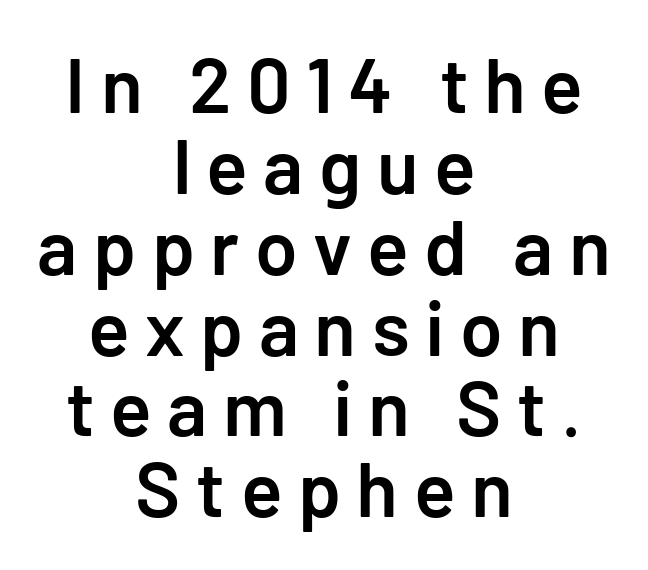
The image shows 77 px semibold sans-serif type, upright; set centered, tight line spacing (1.05x), unusually wide letter spacing (+0.2 em), not underlined; low stroke contrast and a medium x-height.
